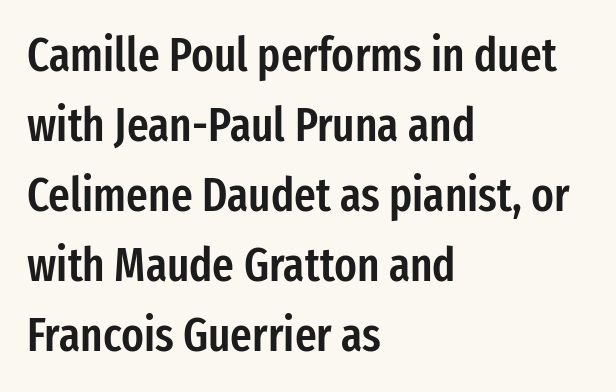
Q: Is the text bold? A: Semi-bold.
Q: Is the text italic (slanted)? A: No, it is upright.
Q: Is the typeface a serif or a sans-serif typeface? A: Sans-serif.
Q: Is the text underlined? A: No.
Q: How is the paragraph aligned? A: Left-aligned.
Q: Is the spacing between letters normal or unusually wide? A: Normal.
Q: Is the spacing between lines tight, normal or loose? A: Normal.
Q: Width (condensed, normal, or wide)? A: Condensed.
Q: Stroke contrast? A: Low.
Q: x-height? A: Medium.
Q: Monospaced? A: No.
